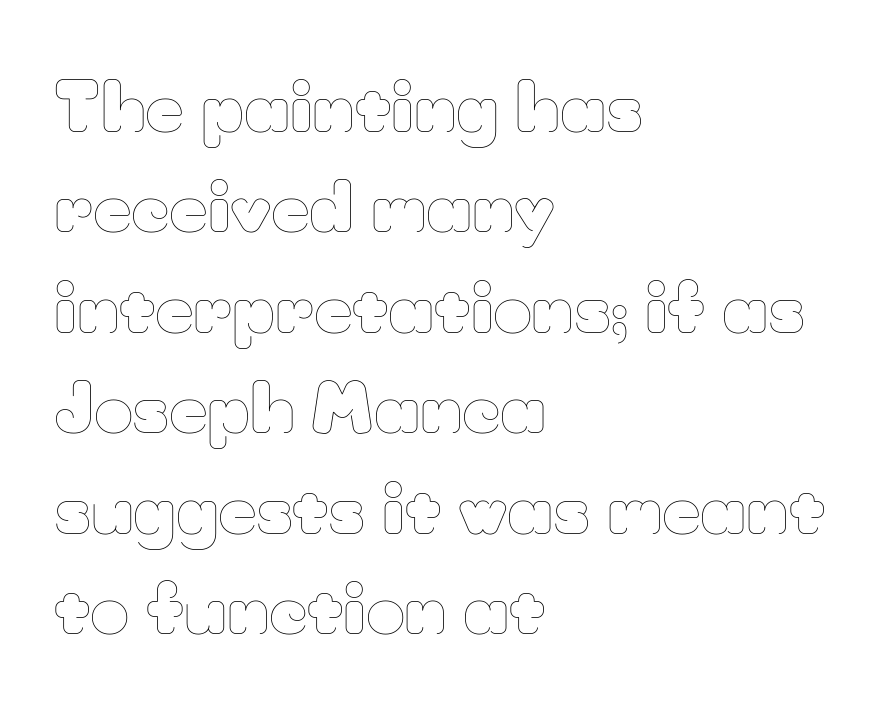
{"italic": "no", "bold": "no", "weight": "thin", "width": "normal", "stroke_contrast": "low", "x_height": "small", "monospaced": "no", "underline": "no", "align": "left", "line_spacing": "normal", "line_spacing_ratio": 1.5, "letter_spacing": "normal", "letter_spacing_em": 0.0, "glyph_px": 67}
